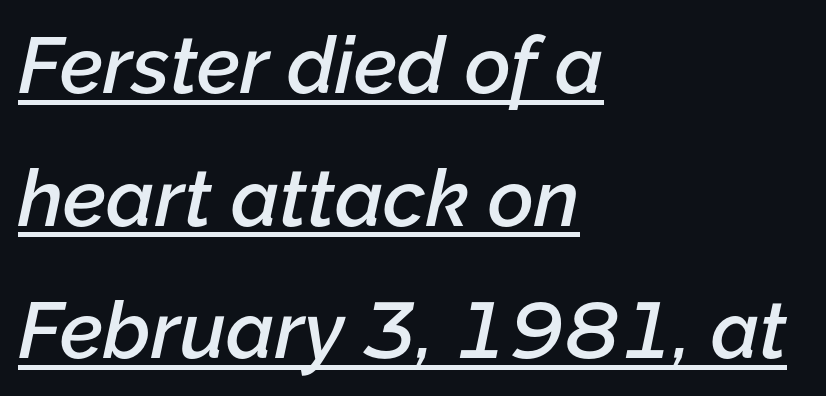
Beneath each row of characters lies a ruled line. These lines are rendered in a variable-pitch font. A typesetter would call this leading conventional body-copy spacing. Spacing between characters is what you'd get straight out of the box. Stems and bowls a touch heavier than normal — semibold. Tall strokes in this sample are angled rather than plumb.
